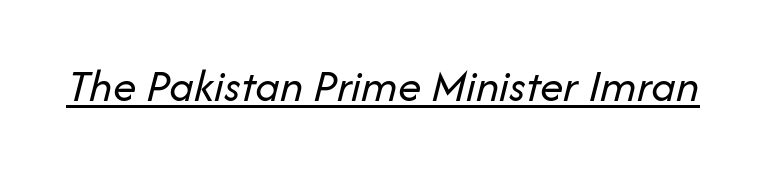
{"italic": "yes", "lean": "right", "slant_degrees": 14, "bold": "no", "weight": "regular", "width": "normal", "stroke_contrast": "low", "x_height": "medium", "monospaced": "no", "underline": "yes", "letter_spacing": "normal", "letter_spacing_em": 0.0, "glyph_px": 47}
